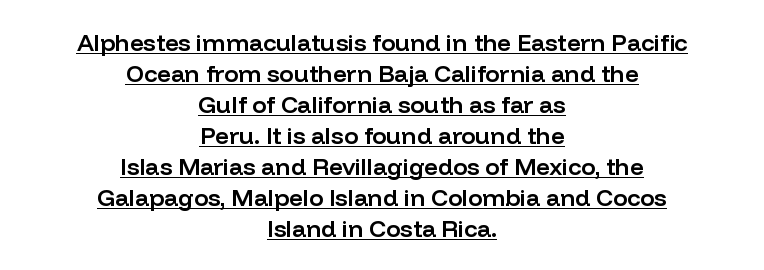
Q: Is the text bold? A: Semi-bold.
Q: Is the text italic (slanted)? A: No, it is upright.
Q: Is the text underlined? A: Yes.
Q: How is the paragraph aligned? A: Centered.
Q: Is the spacing between letters normal or unusually wide? A: Normal.
Q: Is the spacing between lines tight, normal or loose? A: Normal.
